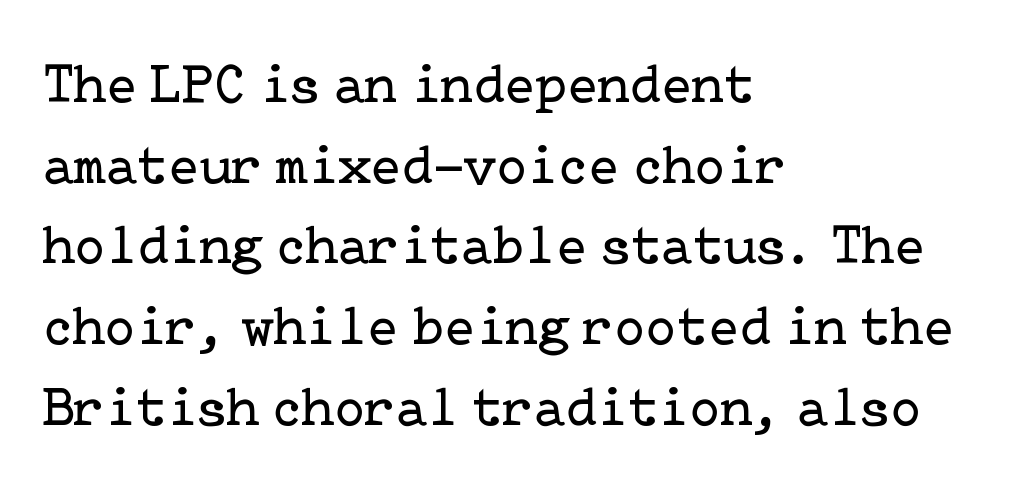
{"serif": "yes", "italic": "no", "bold": "no", "weight": "regular", "width": "normal", "stroke_contrast": "low", "x_height": "medium", "underline": "no", "align": "left", "line_spacing": "normal", "line_spacing_ratio": 1.44, "letter_spacing": "normal", "letter_spacing_em": 0.0, "glyph_px": 56}
